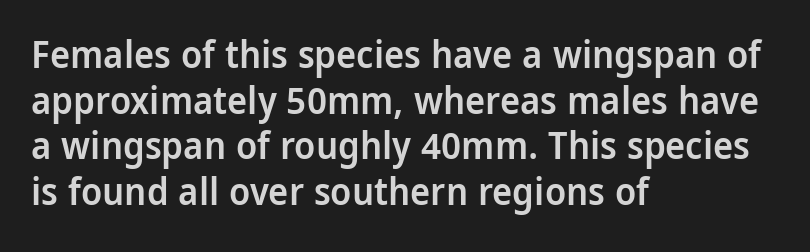
{"serif": "no", "italic": "no", "bold": "semi", "weight": "semibold", "width": "condensed", "stroke_contrast": "low", "x_height": "large", "monospaced": "no", "underline": "no", "align": "left", "line_spacing_ratio": 1.2, "letter_spacing": "normal", "letter_spacing_em": 0.0, "glyph_px": 38}
